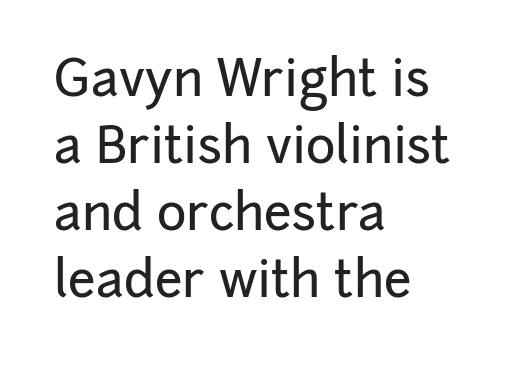
Q: Is the text italic (slanted)? A: No, it is upright.
Q: Is the typeface a serif or a sans-serif typeface? A: Sans-serif.
Q: Is the text underlined? A: No.
Q: How is the paragraph aligned? A: Left-aligned.
Q: Is the spacing between letters normal or unusually wide? A: Normal.
Q: Is the spacing between lines tight, normal or loose? A: Normal.
Q: Width (condensed, normal, or wide)? A: Normal.
Q: Stroke contrast? A: Low.
Q: x-height? A: Medium.
Q: Monospaced? A: No.
